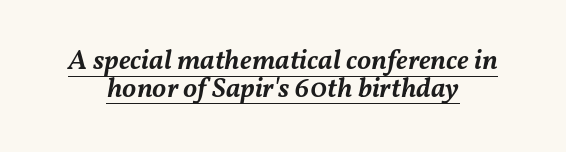
{"italic": "yes", "lean": "right", "slant_degrees": 11, "bold": "semi", "weight": "semibold", "width": "normal", "stroke_contrast": "medium", "x_height": "medium", "monospaced": "no", "underline": "yes", "align": "center", "line_spacing": "tight", "line_spacing_ratio": 0.99, "letter_spacing": "normal", "letter_spacing_em": 0.0, "glyph_px": 28}
